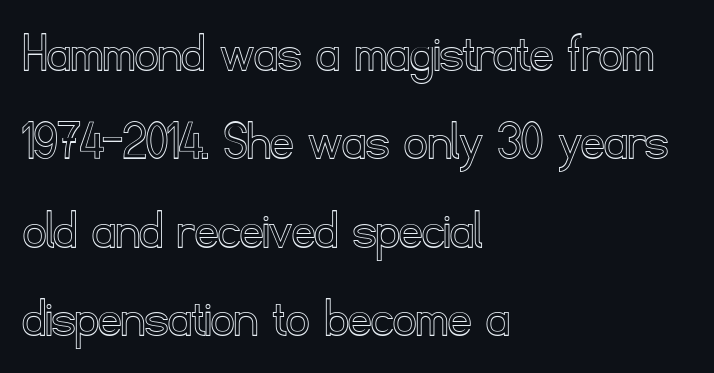
{"italic": "no", "width": "normal", "x_height": "small", "monospaced": "no", "underline": "no", "align": "left", "line_spacing": "normal", "line_spacing_ratio": 1.55, "letter_spacing": "normal", "letter_spacing_em": 0.0, "glyph_px": 57}
